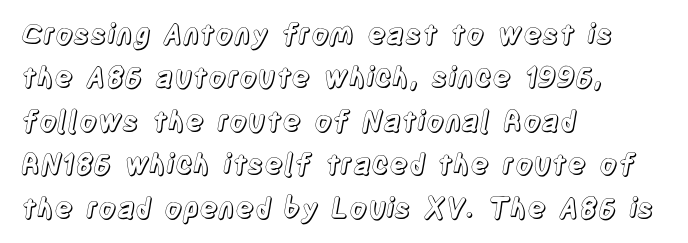
Q: Is the text italic (slanted)? A: Yes.
Q: Is the text underlined? A: No.
Q: How is the paragraph aligned? A: Left-aligned.
Q: Is the spacing between letters normal or unusually wide? A: Normal.
Q: Is the spacing between lines tight, normal or loose? A: Normal.
Q: Width (condensed, normal, or wide)? A: Condensed.
Q: x-height? A: Large.
Q: Monospaced? A: No.
